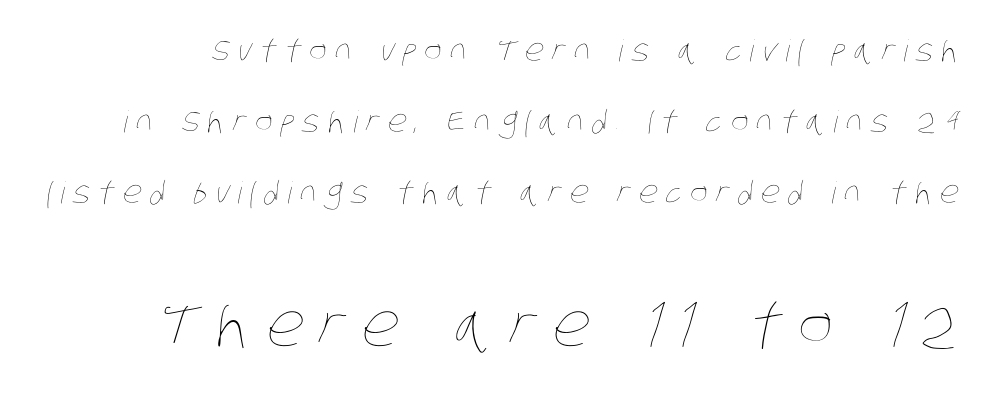
Q: Is the text bold? A: No.
Q: Is the text underlined? A: No.
Q: Is the spacing between letters normal or unusually wide? A: Unusually wide.
Q: Is the spacing between lines tight, normal or loose? A: Loose.
Q: Which block of text is set in a larger size, the first (top) or the second (bottom)? A: The second (bottom) one.
Q: Width (condensed, normal, or wide)? A: Condensed.
Q: Stroke contrast? A: Low.
Q: x-height? A: Large.
Q: Monospaced? A: No.
